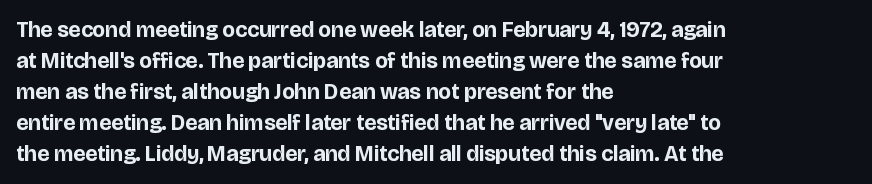
Ordinary non-slanted type is in use. The space between consecutive lines is moderate. The strokes are fattened all the way to bold. No extra tracking has been applied to these lines. Quick note: underline off. The typesetter chose a ragged-right arrangement here.
